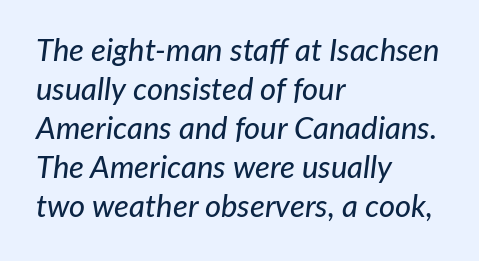
The lines are quadded left. Unmarked baselines from the first word to the last. Emphasis-style slanted type is in use. Each word holds together tightly as a unit, with standard inter-letter gaps.
